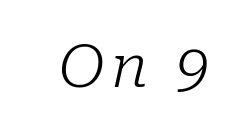
The image shows 59 px light serif type, italic (leaning right); set not underlined; low stroke contrast and a medium x-height.
